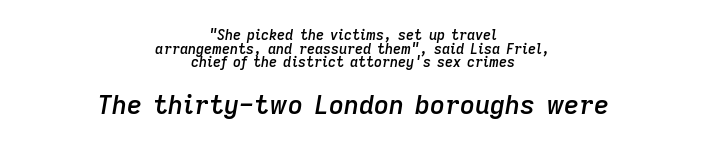
Moderately thickened strokes mark this as semibold type. The passage shown stacks its lines with hardly any gap. Unmarked baselines from the first word to the last. The lettering tilts uniformly, giving the passage an italic look.
